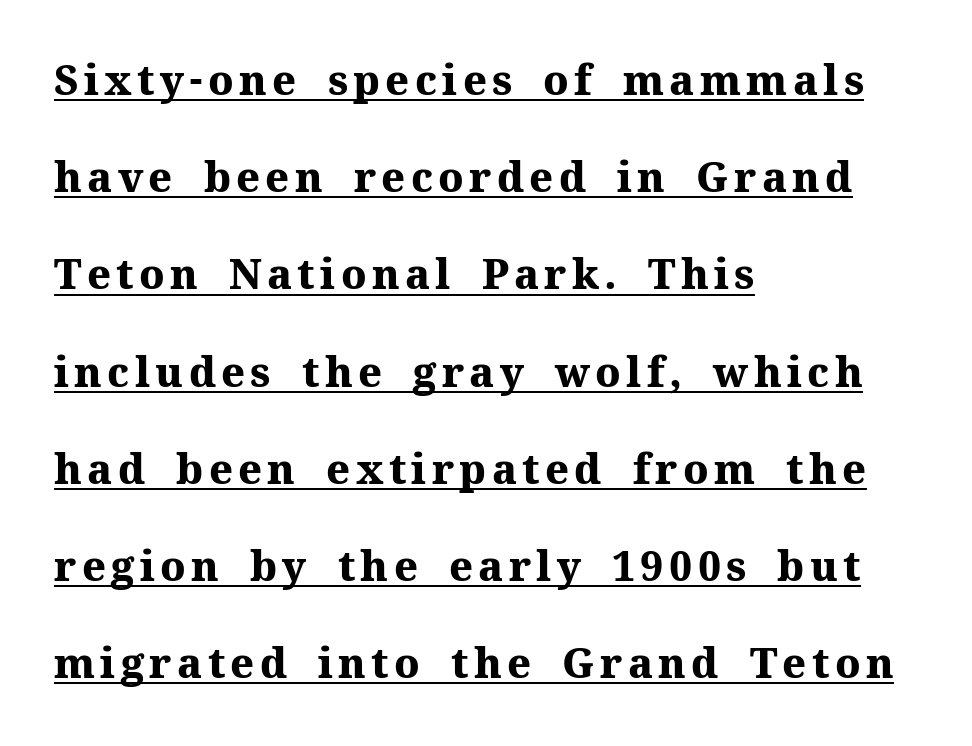
Q: Is the text bold? A: Yes.
Q: Is the text italic (slanted)? A: No, it is upright.
Q: Is the typeface a serif or a sans-serif typeface? A: Serif.
Q: Is the text underlined? A: Yes.
Q: How is the paragraph aligned? A: Left-aligned.
Q: Is the spacing between lines tight, normal or loose? A: Loose.
Q: Width (condensed, normal, or wide)? A: Normal.
Q: Stroke contrast? A: Medium.
Q: x-height? A: Medium.
Q: Monospaced? A: No.
